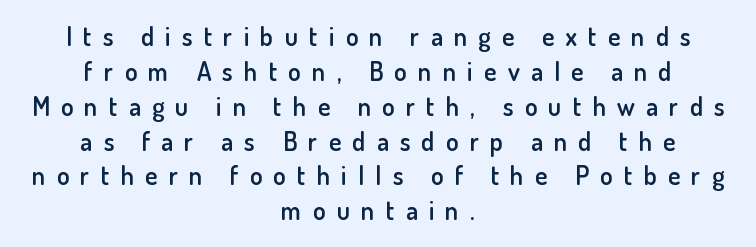
Q: Is the text bold? A: Semi-bold.
Q: Is the text italic (slanted)? A: No, it is upright.
Q: Is the text underlined? A: No.
Q: How is the paragraph aligned? A: Centered.
Q: Is the spacing between letters normal or unusually wide? A: Unusually wide.
Q: Is the spacing between lines tight, normal or loose? A: Normal.
